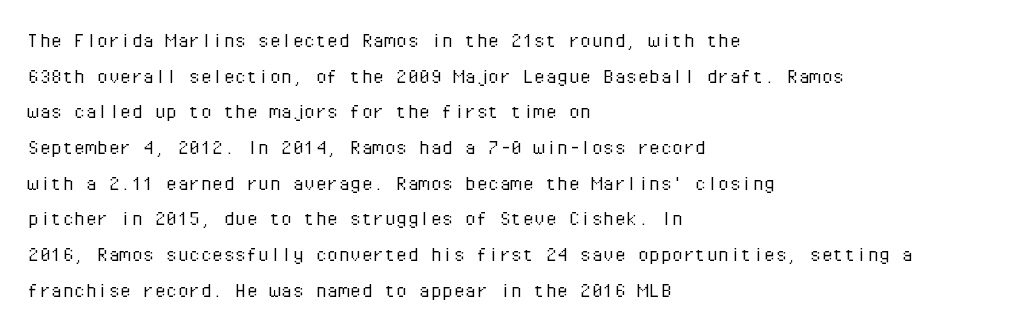
Baseline-to-baseline distance is the conventional proportion of letter height. The passage is arranged the way most books set body copy — flush left. The glyphs are unaccompanied by any horizontal stroke below them. The gaps between neighbouring characters are ordinary and unremarkable.
